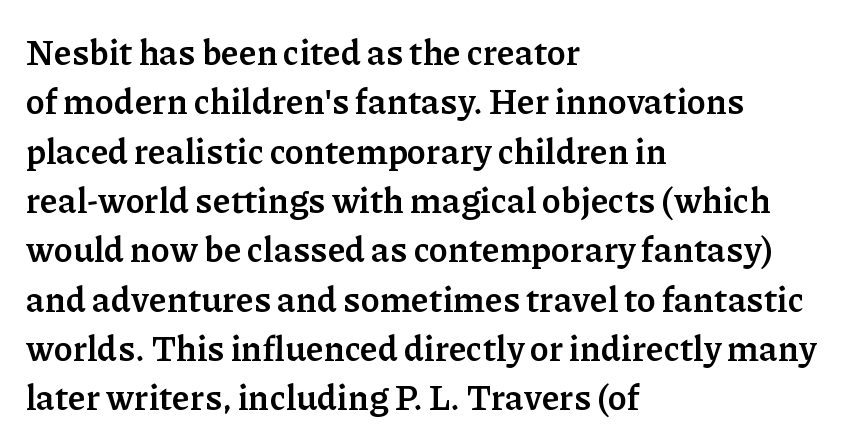
Nope, not italic — everything's standing straight. The glyphs are unaccompanied by any horizontal stroke below them. The tracking reads as untouched default to a designer's eye. Does the type have serifs? Yes, each stem ends in a small foot. Notice how descenders clear the ascenders below comfortably — that's standard leading.
